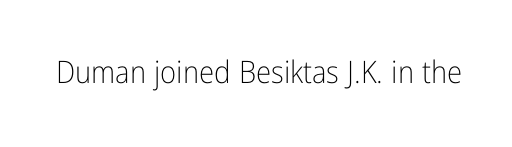
The image shows 31 px light, condensed sans-serif type, upright; set normal letter spacing, not underlined; low stroke contrast and a medium x-height.
